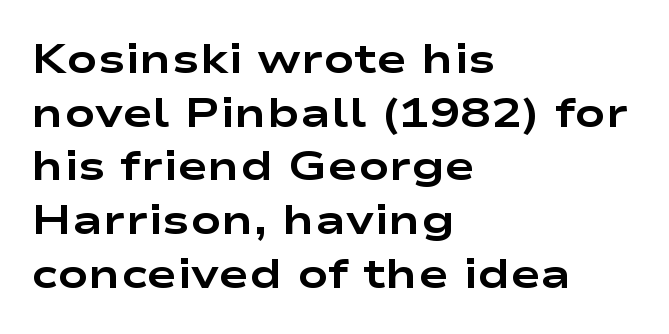
Q: Is the text bold? A: Yes.
Q: Is the text italic (slanted)? A: No, it is upright.
Q: Is the typeface a serif or a sans-serif typeface? A: Sans-serif.
Q: Is the text underlined? A: No.
Q: How is the paragraph aligned? A: Left-aligned.
Q: Is the spacing between letters normal or unusually wide? A: Normal.
Q: Is the spacing between lines tight, normal or loose? A: Normal.
Q: Width (condensed, normal, or wide)? A: Wide.
Q: Stroke contrast? A: Low.
Q: x-height? A: Medium.
Q: Monospaced? A: No.
